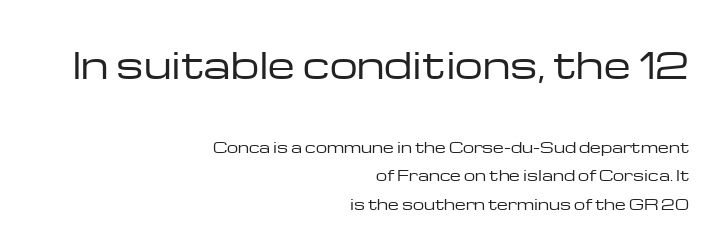
The string is rendered with underlining switched off. The rendering uses natural spacing where letterforms have individual widths. Inter-character spacing is left at the font's built-in metrics. Stroke terminals: plain, sans-serif. Compared with typical paragraphs, the rows here are farther apart. Whoever set this made the first block the dominant, larger element.
